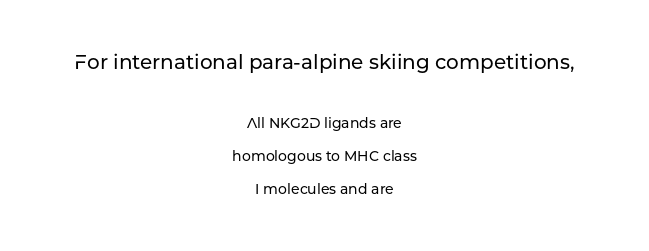
{"italic": "no", "underline": "no", "align": "center", "line_spacing": "loose", "line_spacing_ratio": 2.35, "letter_spacing": "normal", "letter_spacing_em": 0.0, "larger_block": "first", "size_ratio": 1.43, "glyph_px": 20}
